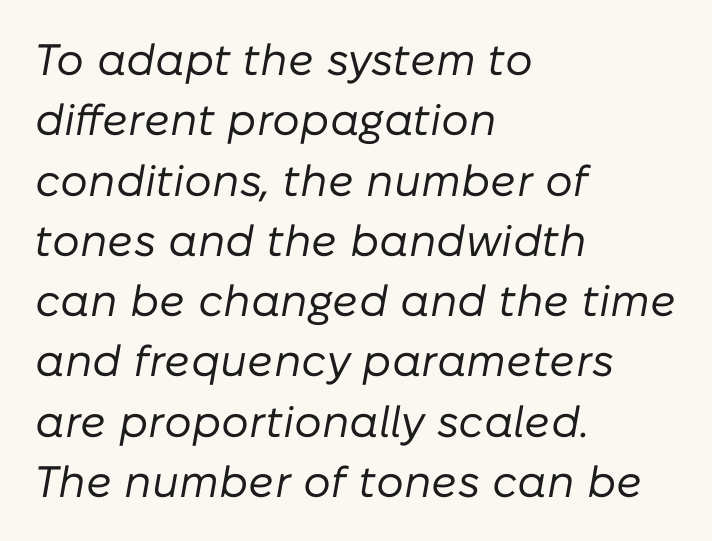
Here the glyphs are tracked normally, forming tight word shapes. A student would call this left alignment; a typographer would say flush left, rag right. A bare baseline throughout the passage. A typesetter would call this leading conventional body-copy spacing. Bold? No — there's no thickening of the strokes. Looks like regular typesetting: each glyph gets only the width it needs.
